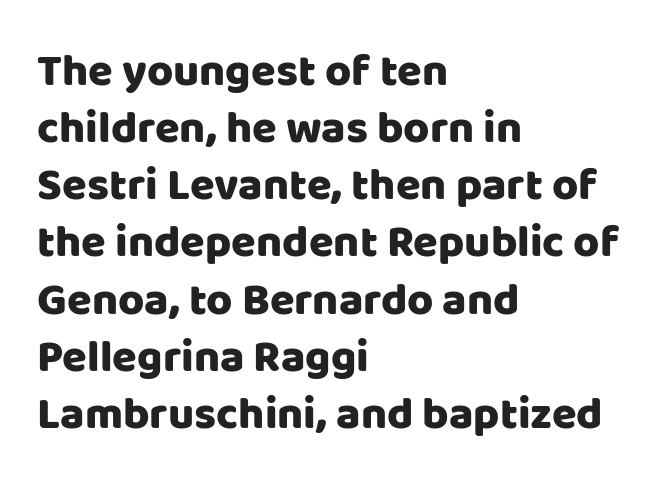
Q: Is the text italic (slanted)? A: No, it is upright.
Q: Is the typeface a serif or a sans-serif typeface? A: Sans-serif.
Q: Is the text underlined? A: No.
Q: How is the paragraph aligned? A: Left-aligned.
Q: Is the spacing between letters normal or unusually wide? A: Normal.
Q: Is the spacing between lines tight, normal or loose? A: Normal.
Q: Width (condensed, normal, or wide)? A: Normal.
Q: Stroke contrast? A: Low.
Q: x-height? A: Large.
Q: Monospaced? A: No.
